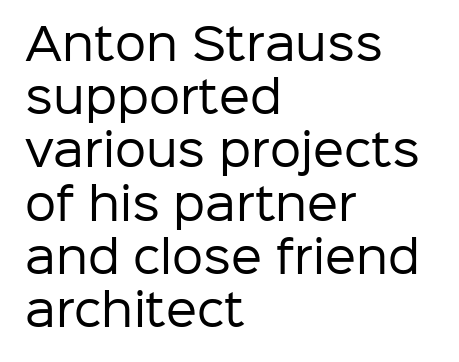
{"serif": "no", "italic": "no", "bold": "no", "weight": "regular", "width": "normal", "stroke_contrast": "low", "x_height": "medium", "monospaced": "no", "underline": "no", "align": "left", "line_spacing_ratio": 1.21, "letter_spacing": "normal", "letter_spacing_em": 0.0, "glyph_px": 44}
